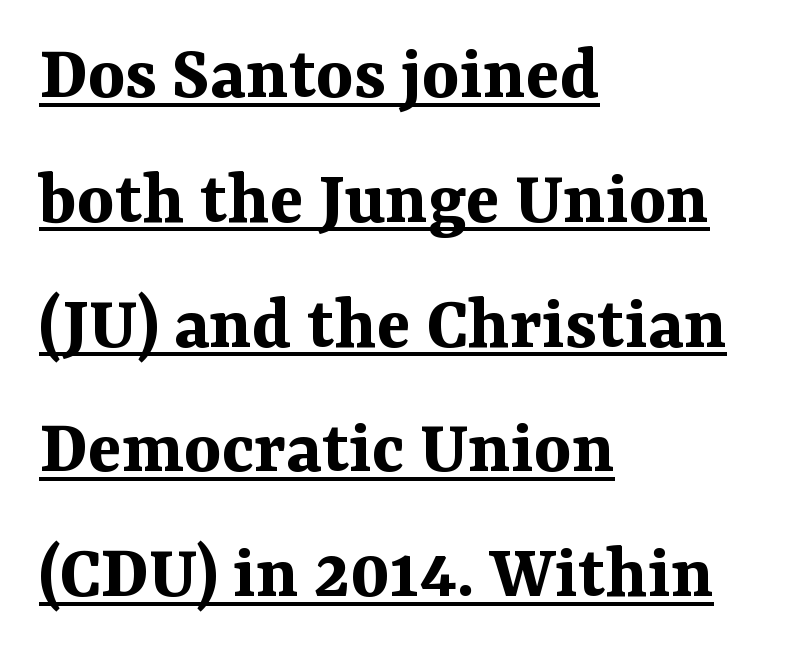
The image shows 79 px bold serif type, upright; set left-aligned, normal line spacing (1.58x), normal letter spacing, underlined; medium stroke contrast and a medium x-height.
